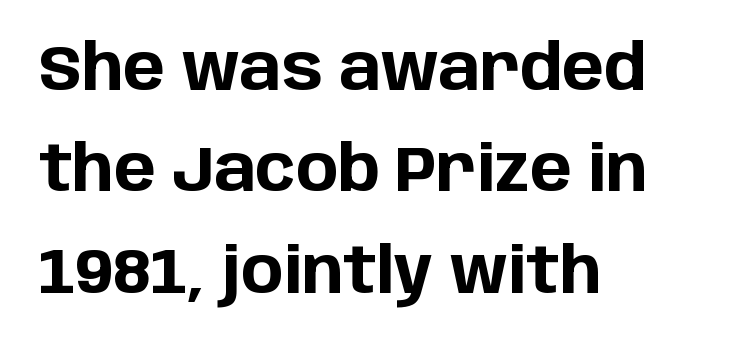
The image shows 63 px bold sans-serif type, upright; set left-aligned, normal line spacing (1.61x), normal letter spacing, not underlined; low stroke contrast and a large x-height.
